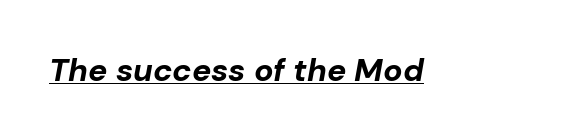
Slant detected: the letters are inclined. Summary of weight: heavy, a full bold. A typographer would call this underscored text. The letterforms sit shoulder to shoulder at normal distance. Each letter keeps its own natural width here, so spacing adapts to shape.
